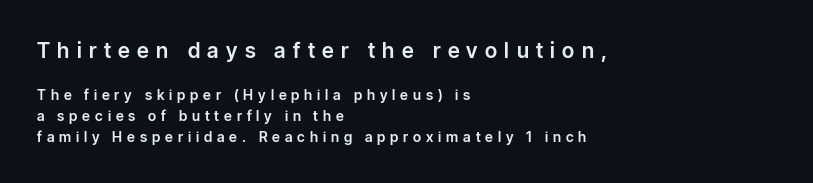
Rendered with straight, roman letterforms. Quick note: underline off. Short and long lines alike share a common starting point at left. Summary of vertical rhythm: regular, with standard interline spacing. The line texture is sparse and dotted thanks to wide tracking. Which of the two is more prominent by size? The first, at the top.
